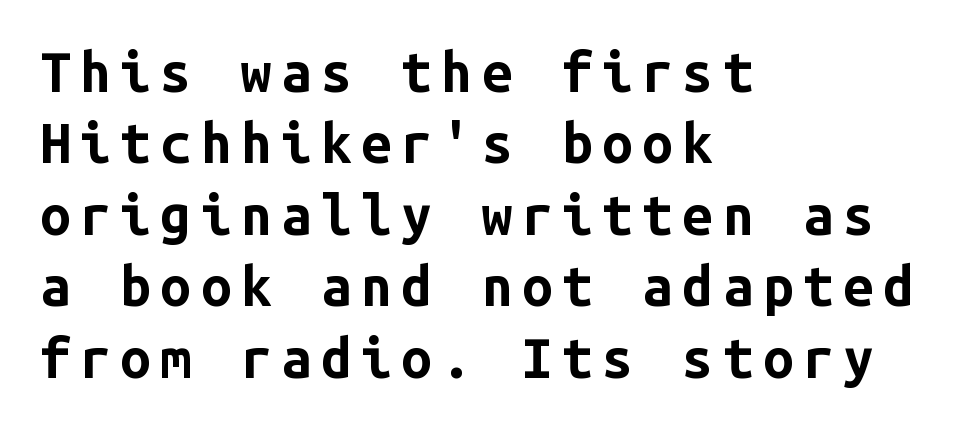
The image shows 55 px bold sans-serif type, upright, monospaced; set left-aligned, normal line spacing (1.3x), not underlined; low stroke contrast and a medium x-height.
